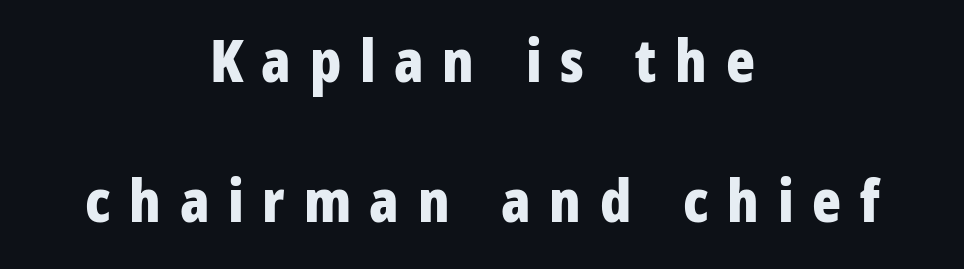
{"serif": "no", "italic": "no", "bold": "yes", "weight": "bold", "width": "condensed", "stroke_contrast": "low", "x_height": "large", "monospaced": "no", "underline": "no", "align": "center", "line_spacing": "loose", "line_spacing_ratio": 2.33, "letter_spacing": "wide", "letter_spacing_em": 0.31, "glyph_px": 60}
